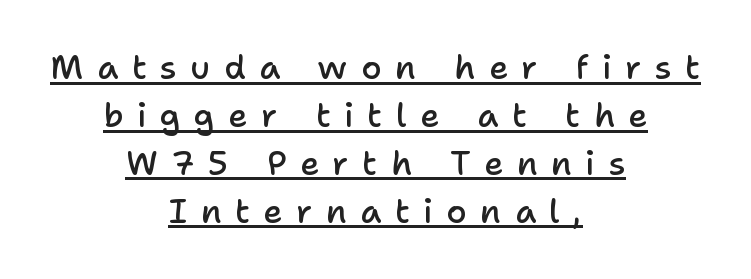
Q: Is the text bold? A: Semi-bold.
Q: Is the text italic (slanted)? A: No, it is upright.
Q: Is the typeface a serif or a sans-serif typeface? A: Sans-serif.
Q: Is the text underlined? A: Yes.
Q: How is the paragraph aligned? A: Centered.
Q: Is the spacing between letters normal or unusually wide? A: Unusually wide.
Q: Is the spacing between lines tight, normal or loose? A: Normal.
Q: Width (condensed, normal, or wide)? A: Normal.
Q: Stroke contrast? A: Low.
Q: x-height? A: Medium.
Q: Monospaced? A: No.
